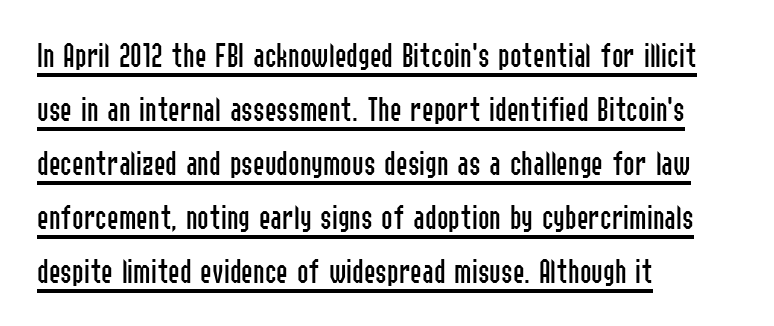
{"serif": "no", "italic": "no", "bold": "no", "weight": "regular", "width": "condensed", "stroke_contrast": "low", "x_height": "medium", "monospaced": "no", "underline": "yes", "align": "left", "line_spacing": "normal", "line_spacing_ratio": 1.54, "letter_spacing": "normal", "letter_spacing_em": 0.0, "glyph_px": 35}
